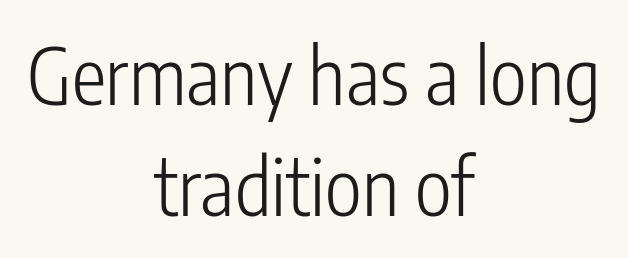
{"serif": "no", "italic": "no", "bold": "no", "weight": "light", "width": "condensed", "stroke_contrast": "low", "x_height": "medium", "monospaced": "no", "underline": "no", "align": "center", "line_spacing": "normal", "line_spacing_ratio": 1.42, "letter_spacing": "normal", "letter_spacing_em": 0.0, "glyph_px": 78}
